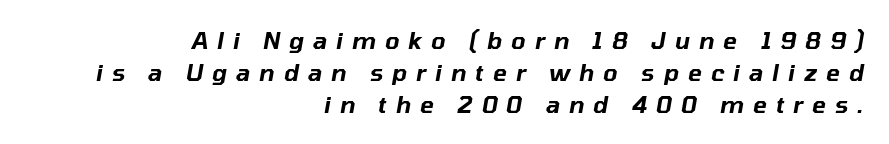
The image shows 23 px text type, italic (leaning right); set right-aligned, normal line spacing (1.39x), unusually wide letter spacing (+0.39 em), not underlined.
